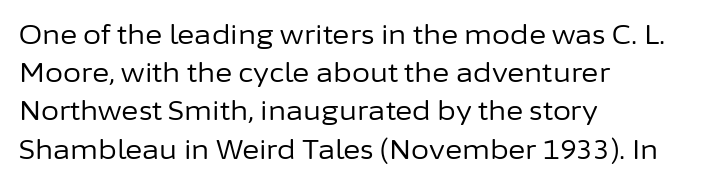
The image shows 26 px text type, upright; set left-aligned, normal line spacing (1.47x), normal letter spacing, not underlined.
